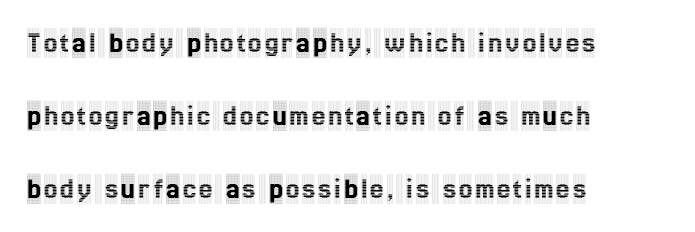
If you drew a line through each stem, it would be perfectly vertical. Classification — serif. One-word summary of the alignment: left. The space directly below the letters is spotless. The letters advance in unequal steps, a hallmark of proportional type.
